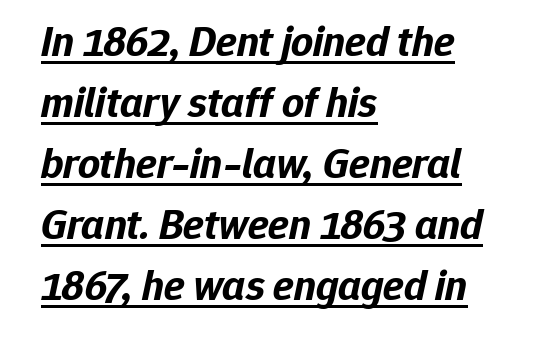
Q: Is the text bold? A: Yes.
Q: Is the text italic (slanted)? A: Yes, it leans right by about 12 degrees.
Q: Is the text underlined? A: Yes.
Q: How is the paragraph aligned? A: Left-aligned.
Q: Is the spacing between letters normal or unusually wide? A: Normal.
Q: Is the spacing between lines tight, normal or loose? A: Normal.
Q: Width (condensed, normal, or wide)? A: Normal.
Q: Stroke contrast? A: Low.
Q: x-height? A: Medium.
Q: Monospaced? A: No.
